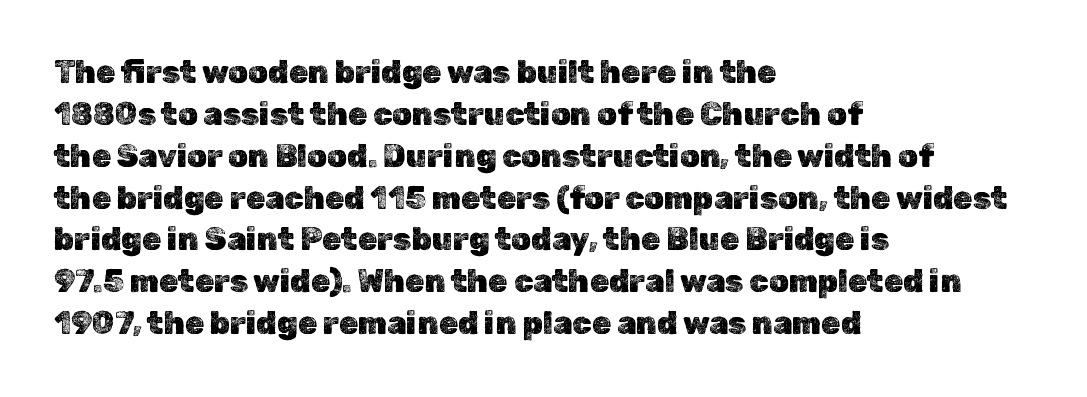
Q: Is the text italic (slanted)? A: No, it is upright.
Q: Is the text underlined? A: No.
Q: How is the paragraph aligned? A: Left-aligned.
Q: Is the spacing between letters normal or unusually wide? A: Normal.
Q: Is the spacing between lines tight, normal or loose? A: Normal.
Q: Width (condensed, normal, or wide)? A: Normal.
Q: x-height? A: Medium.
Q: Monospaced? A: No.
